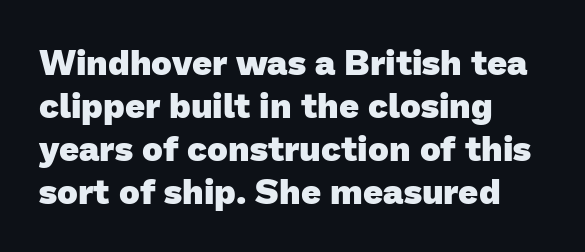
The image shows 35 px heavy sans-serif type; set left-aligned, line spacing 1.23x, normal letter spacing, not underlined; low stroke contrast and a medium x-height.
